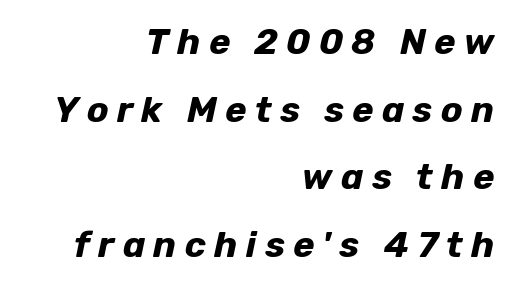
{"italic": "yes", "lean": "right", "slant_degrees": 12, "bold": "yes", "weight": "bold", "width": "normal", "stroke_contrast": "low", "x_height": "medium", "monospaced": "no", "underline": "no", "align": "right", "line_spacing_ratio": 1.88, "letter_spacing": "wide", "letter_spacing_em": 0.23, "glyph_px": 36}
